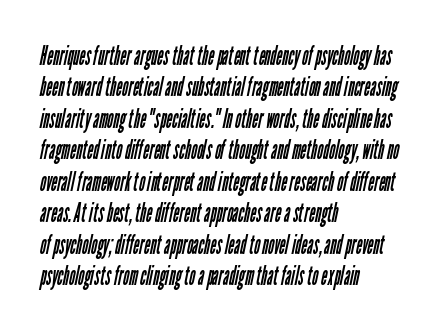
Q: Is the text bold? A: No.
Q: Is the text underlined? A: No.
Q: How is the paragraph aligned? A: Left-aligned.
Q: Is the spacing between letters normal or unusually wide? A: Normal.
